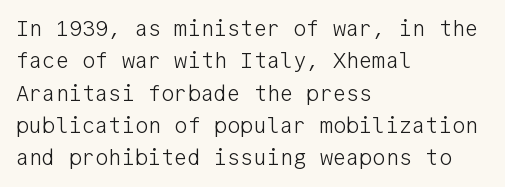
{"italic": "no", "bold": "no", "underline": "no", "align": "left", "line_spacing": "normal", "line_spacing_ratio": 1.47, "letter_spacing": "normal", "letter_spacing_em": 0.0, "glyph_px": 22}
